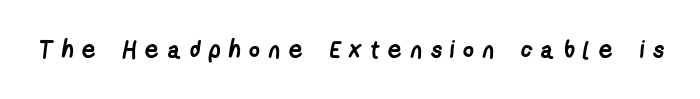
The image shows 24 px bold type; set unusually wide letter spacing (+0.35 em), not underlined.
